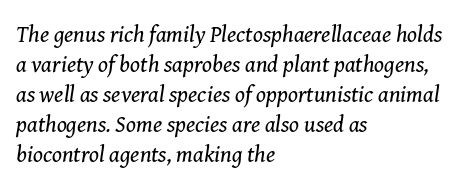
Horizontally, the lines are justified to the leading edge only. Stem width sits at or under what a default text font uses. Characters are canted at an angle relative to the baseline's perpendicular. The designer left line spacing at the default.
